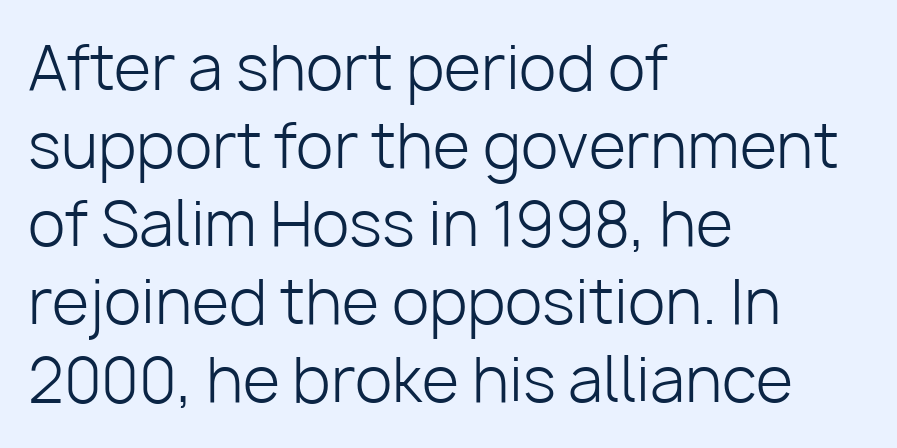
No feet cap the strokes, marking this as sans-serif type. Notice how the passage keeps a crisp vertical edge on the left only. Evenly set lines give the paragraph a standard silhouette. Character widths vary here, with narrow letters taking less room than wide ones. Any mark beneath the type? The region is blank. The gaps between neighbouring characters are ordinary and unremarkable.
